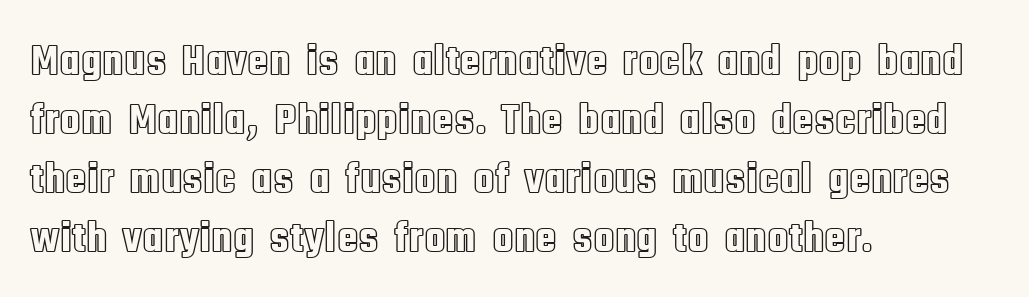
{"italic": "no", "width": "condensed", "x_height": "large", "monospaced": "no", "underline": "no", "align": "left", "line_spacing": "normal", "line_spacing_ratio": 1.34, "letter_spacing": "normal", "letter_spacing_em": 0.0, "glyph_px": 44}
